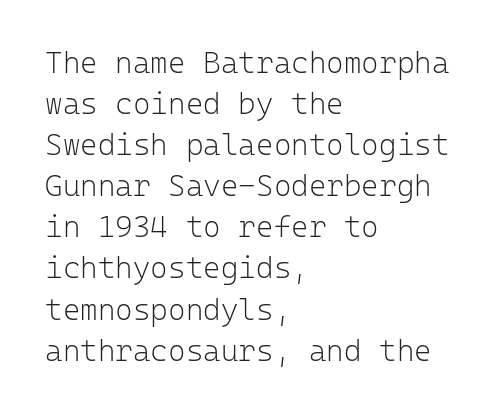
{"serif": "no", "italic": "no", "bold": "no", "weight": "light", "width": "normal", "stroke_contrast": "low", "x_height": "medium", "monospaced": "yes", "underline": "no", "align": "left", "line_spacing": "normal", "line_spacing_ratio": 1.37, "letter_spacing": "normal", "letter_spacing_em": 0.0, "glyph_px": 30}
